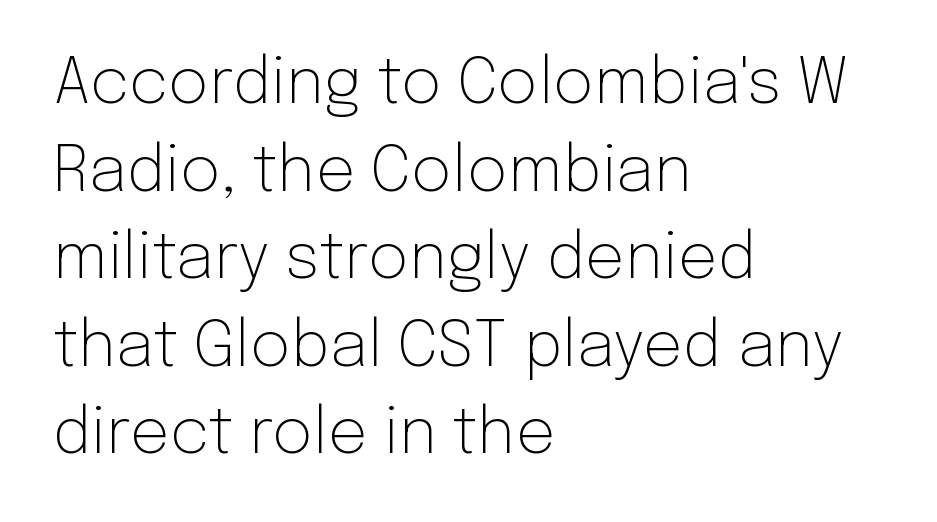
Q: Is the text bold? A: No.
Q: Is the text italic (slanted)? A: No, it is upright.
Q: Is the typeface a serif or a sans-serif typeface? A: Sans-serif.
Q: Is the text underlined? A: No.
Q: How is the paragraph aligned? A: Left-aligned.
Q: Is the spacing between letters normal or unusually wide? A: Normal.
Q: Is the spacing between lines tight, normal or loose? A: Normal.
Q: Width (condensed, normal, or wide)? A: Normal.
Q: Stroke contrast? A: Low.
Q: x-height? A: Medium.
Q: Monospaced? A: No.
